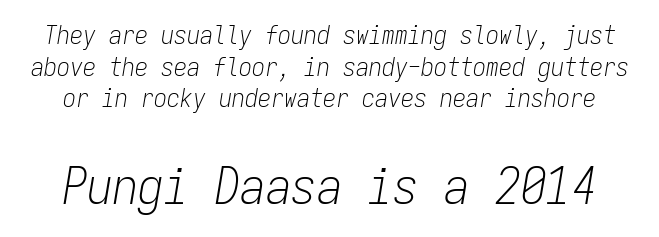
{"italic": "yes", "lean": "right", "slant_degrees": 9, "bold": "no", "weight": "light", "width": "condensed", "stroke_contrast": "low", "x_height": "medium", "monospaced": "yes", "underline": "no", "line_spacing_ratio": 1.22, "letter_spacing": "normal", "letter_spacing_em": 0.0, "larger_block": "second", "size_ratio": 1.96, "glyph_px": 51}
